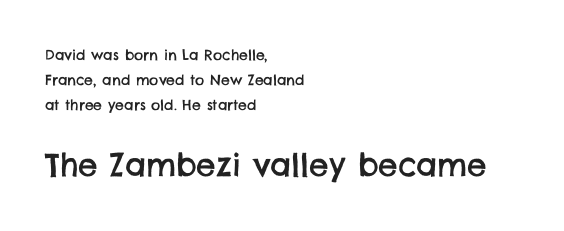
Q: Is the typeface a serif or a sans-serif typeface? A: Sans-serif.
Q: Is the text underlined? A: No.
Q: How is the paragraph aligned? A: Left-aligned.
Q: Is the spacing between letters normal or unusually wide? A: Normal.
Q: Which block of text is set in a larger size, the first (top) or the second (bottom)? A: The second (bottom) one.
Q: Width (condensed, normal, or wide)? A: Normal.
Q: Stroke contrast? A: Low.
Q: x-height? A: Large.
Q: Monospaced? A: No.
